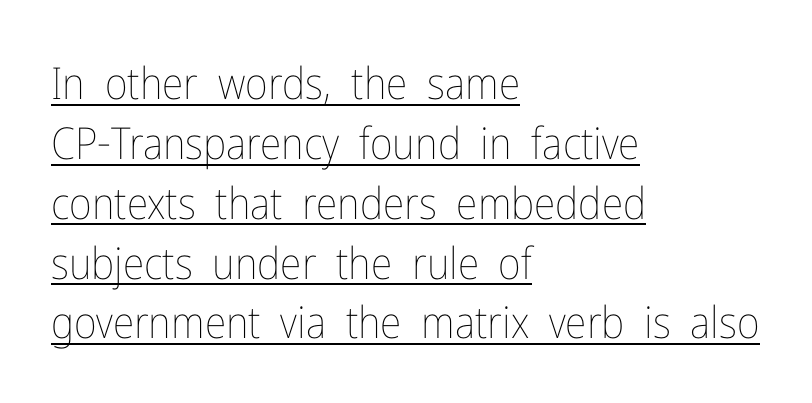
{"italic": "no", "bold": "no", "weight": "thin", "width": "condensed", "stroke_contrast": "low", "x_height": "medium", "monospaced": "no", "underline": "yes", "align": "left", "line_spacing": "normal", "line_spacing_ratio": 1.36, "letter_spacing": "normal", "letter_spacing_em": 0.0, "glyph_px": 44}
